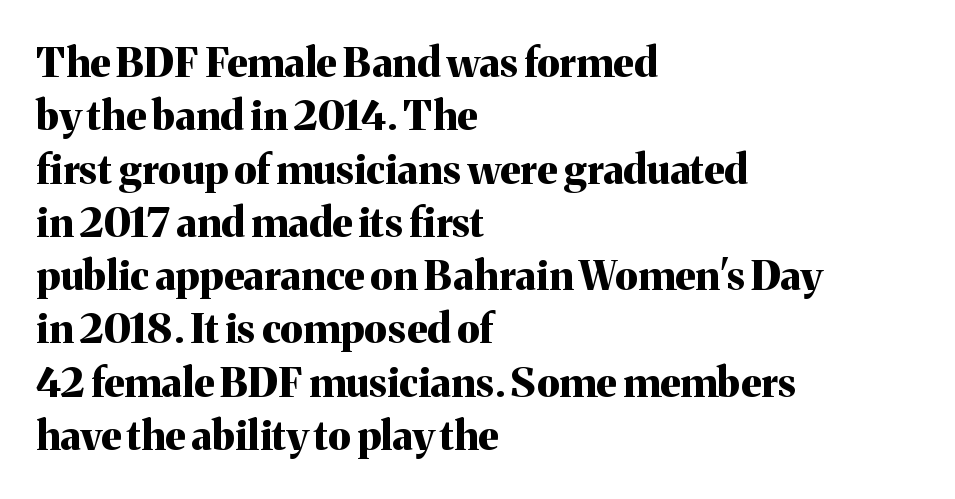
The image shows 41 px bold serif type, upright; set left-aligned, normal line spacing (1.3x), normal letter spacing, not underlined; medium stroke contrast and a medium x-height.
